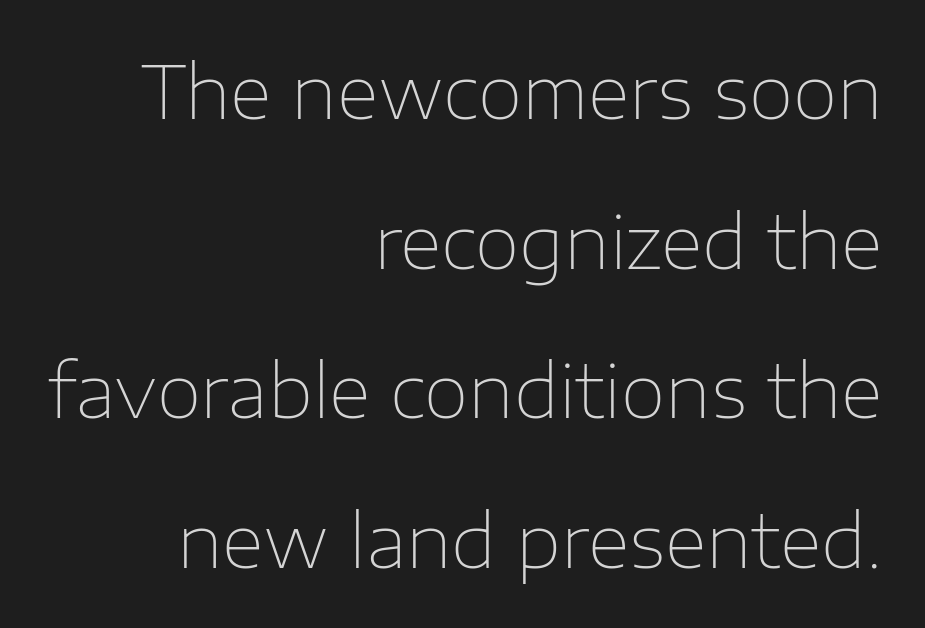
{"serif": "no", "italic": "no", "bold": "no", "weight": "thin", "width": "normal", "stroke_contrast": "low", "x_height": "medium", "monospaced": "no", "underline": "no", "align": "right", "line_spacing": "loose", "line_spacing_ratio": 2.05, "letter_spacing": "normal", "letter_spacing_em": 0.0, "glyph_px": 73}
